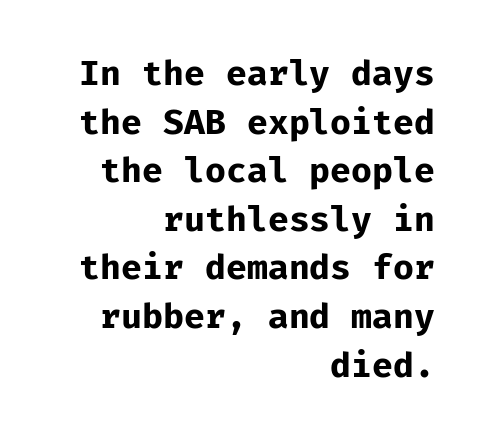
Q: Is the text bold? A: Yes.
Q: Is the text italic (slanted)? A: No, it is upright.
Q: Is the typeface a serif or a sans-serif typeface? A: Sans-serif.
Q: Is the text underlined? A: No.
Q: How is the paragraph aligned? A: Right-aligned.
Q: Is the spacing between letters normal or unusually wide? A: Normal.
Q: Is the spacing between lines tight, normal or loose? A: Normal.
Q: Width (condensed, normal, or wide)? A: Normal.
Q: Stroke contrast? A: Low.
Q: x-height? A: Medium.
Q: Monospaced? A: Yes.
